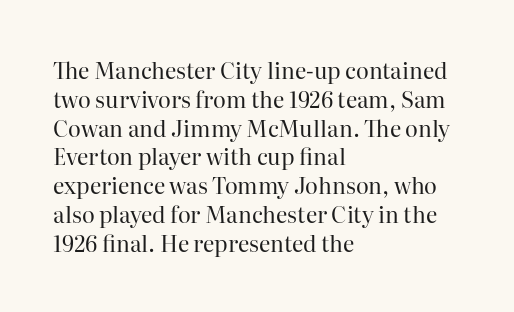
{"italic": "no", "bold": "no", "underline": "no", "align": "left", "line_spacing": "normal", "line_spacing_ratio": 1.31, "letter_spacing": "normal", "letter_spacing_em": 0.0, "glyph_px": 22}
